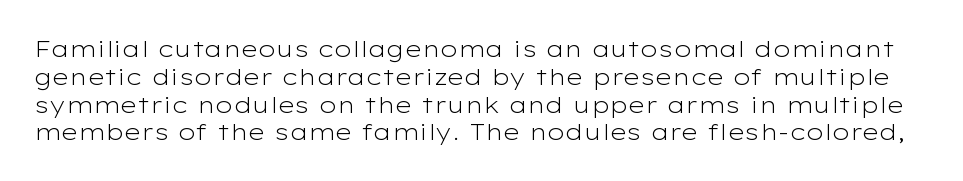
The image shows 23 px text type, upright; set line spacing 1.21x, normal letter spacing, not underlined.
